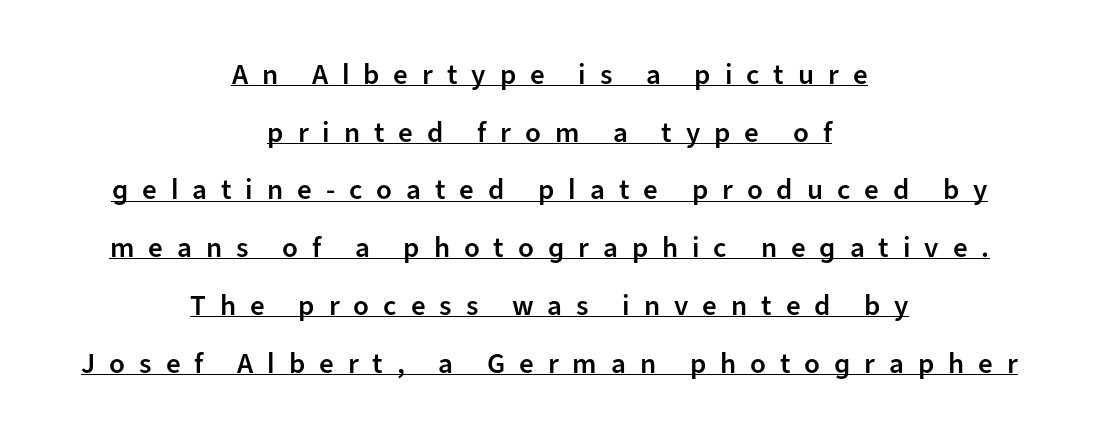
The face used here is proportionally spaced, like ordinary book or web type. Does the weight exceed regular? Yes, but only to semibold. Letterform terminals end flat and unadorned throughout the passage. Centered paragraph, ragged on both sides. The type is letterspaced generously, with wide tracking. Compared with typical paragraphs, the rows here are farther apart.
